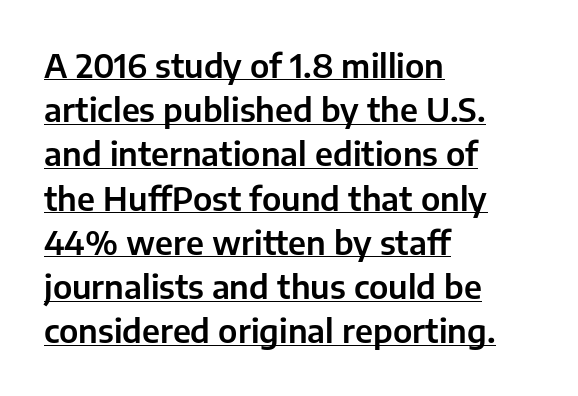
{"serif": "no", "italic": "no", "width": "normal", "stroke_contrast": "low", "x_height": "medium", "monospaced": "no", "underline": "yes", "align": "left", "line_spacing": "normal", "line_spacing_ratio": 1.34, "letter_spacing": "normal", "letter_spacing_em": 0.0, "glyph_px": 33}
